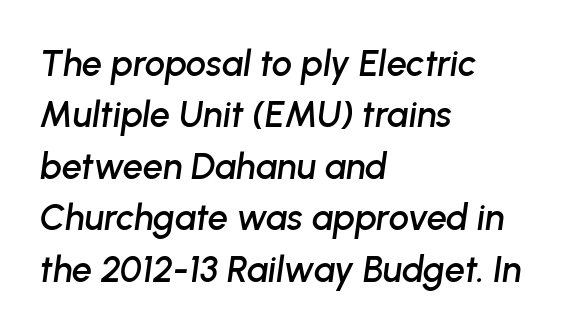
Note the varied advance widths — an 'i' is clearly narrower than an 'm'. The rendering anchors every line to the left-hand side. The typography opts for an oblique posture over an upright one. Nobody drew a line under any word here.
